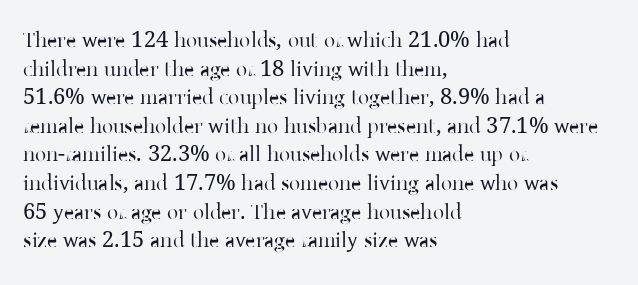
Q: Is the text bold? A: No.
Q: Is the text italic (slanted)? A: No, it is upright.
Q: Is the text underlined? A: No.
Q: How is the paragraph aligned? A: Left-aligned.
Q: Is the spacing between letters normal or unusually wide? A: Normal.
Q: Is the spacing between lines tight, normal or loose? A: Normal.
